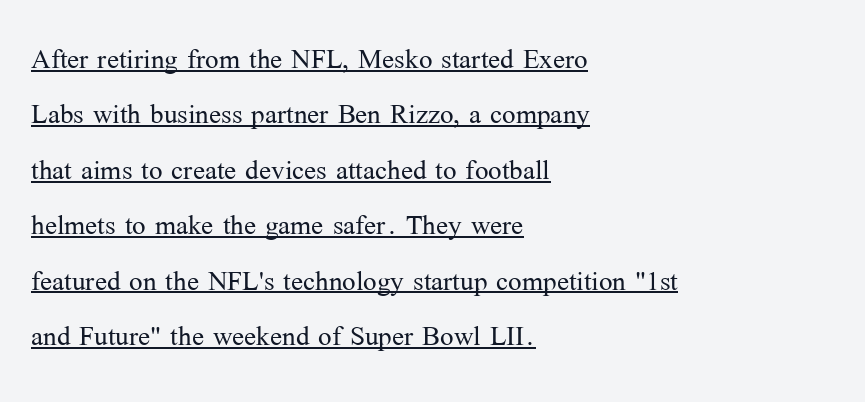
Q: Is the text bold? A: No.
Q: Is the text italic (slanted)? A: No, it is upright.
Q: Is the typeface a serif or a sans-serif typeface? A: Serif.
Q: Is the text underlined? A: Yes.
Q: How is the paragraph aligned? A: Left-aligned.
Q: Is the spacing between letters normal or unusually wide? A: Normal.
Q: Is the spacing between lines tight, normal or loose? A: Normal.
Q: Width (condensed, normal, or wide)? A: Normal.
Q: Stroke contrast? A: Medium.
Q: x-height? A: Medium.
Q: Monospaced? A: No.
